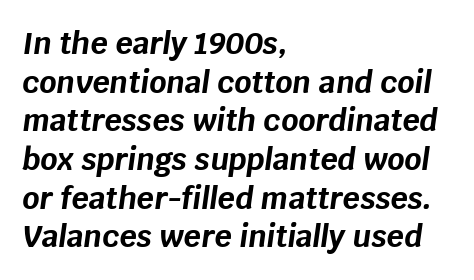
Q: Is the text bold? A: Yes.
Q: Is the text italic (slanted)? A: Yes, it leans right by about 8 degrees.
Q: Is the text underlined? A: No.
Q: How is the paragraph aligned? A: Left-aligned.
Q: Is the spacing between letters normal or unusually wide? A: Normal.
Q: Is the spacing between lines tight, normal or loose? A: Normal.
Q: Width (condensed, normal, or wide)? A: Normal.
Q: Stroke contrast? A: Low.
Q: x-height? A: Large.
Q: Monospaced? A: No.
